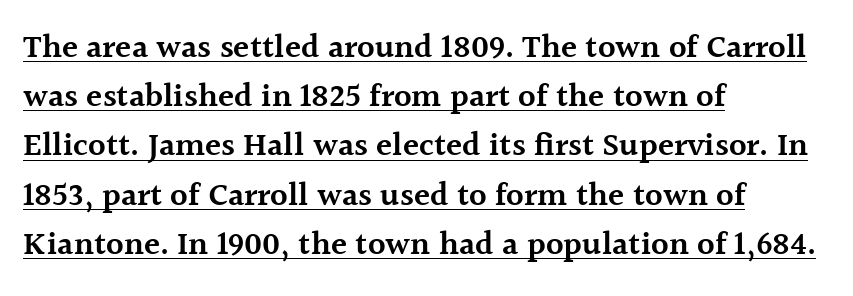
{"serif": "yes", "italic": "no", "bold": "semi", "weight": "semibold", "width": "normal", "x_height": "medium", "monospaced": "no", "underline": "yes", "align": "left", "line_spacing": "normal", "line_spacing_ratio": 1.49, "letter_spacing": "normal", "letter_spacing_em": 0.0, "glyph_px": 33}
